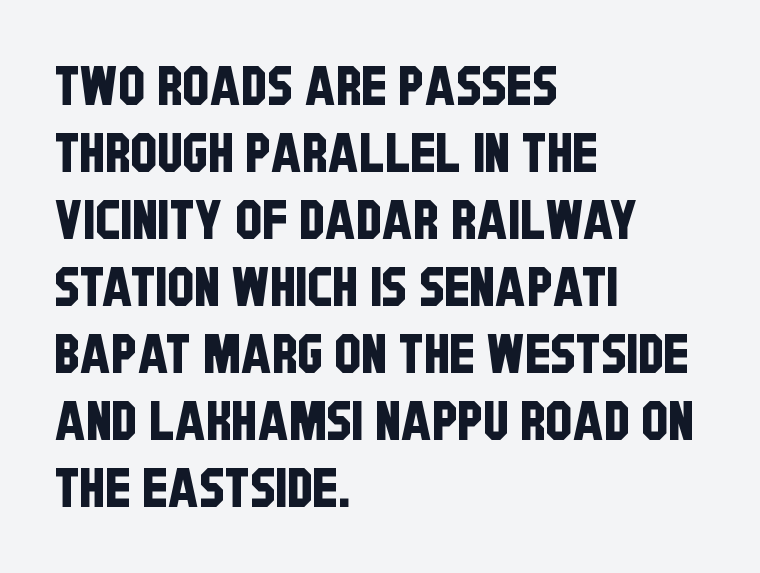
{"serif": "no", "width": "condensed", "stroke_contrast": "low", "x_height": "large", "monospaced": "no", "underline": "no", "align": "left", "line_spacing_ratio": 1.24, "letter_spacing": "normal", "letter_spacing_em": 0.0, "glyph_px": 54}
